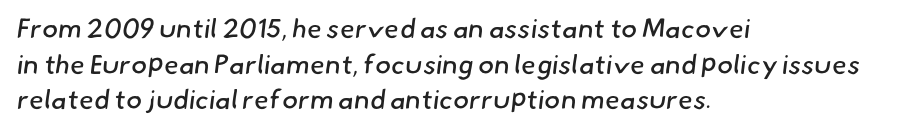
{"bold": "no", "underline": "no", "align": "left", "line_spacing": "normal", "line_spacing_ratio": 1.32, "letter_spacing": "normal", "letter_spacing_em": 0.0, "glyph_px": 27}
